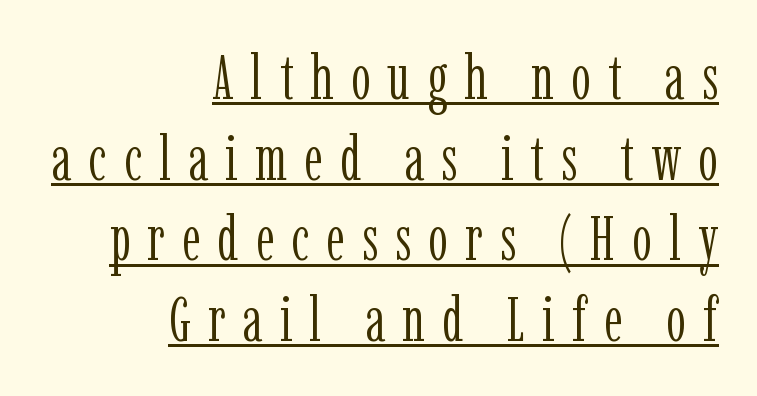
{"serif": "yes", "italic": "no", "bold": "no", "weight": "light", "width": "condensed", "stroke_contrast": "low", "x_height": "medium", "monospaced": "no", "underline": "yes", "align": "right", "line_spacing": "normal", "line_spacing_ratio": 1.28, "letter_spacing": "wide", "letter_spacing_em": 0.27, "glyph_px": 63}
